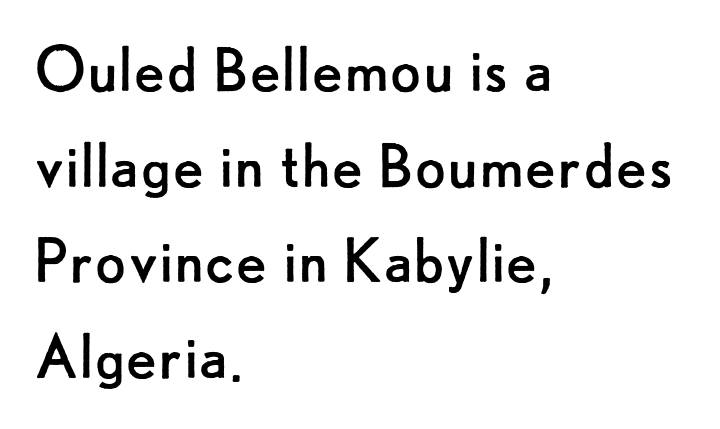
The image shows 73 px regular-weight sans-serif type, upright; set left-aligned, normal line spacing (1.31x), normal letter spacing, not underlined; low stroke contrast and a small x-height.
